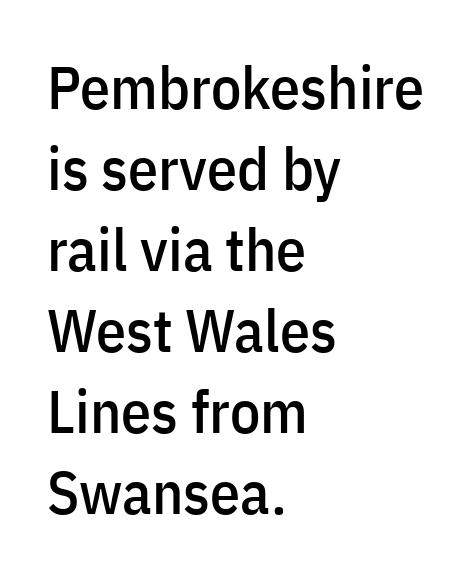
Q: Is the text italic (slanted)? A: No, it is upright.
Q: Is the typeface a serif or a sans-serif typeface? A: Sans-serif.
Q: Is the text underlined? A: No.
Q: How is the paragraph aligned? A: Left-aligned.
Q: Is the spacing between letters normal or unusually wide? A: Normal.
Q: Is the spacing between lines tight, normal or loose? A: Normal.
Q: Width (condensed, normal, or wide)? A: Condensed.
Q: Stroke contrast? A: Low.
Q: x-height? A: Medium.
Q: Monospaced? A: No.
